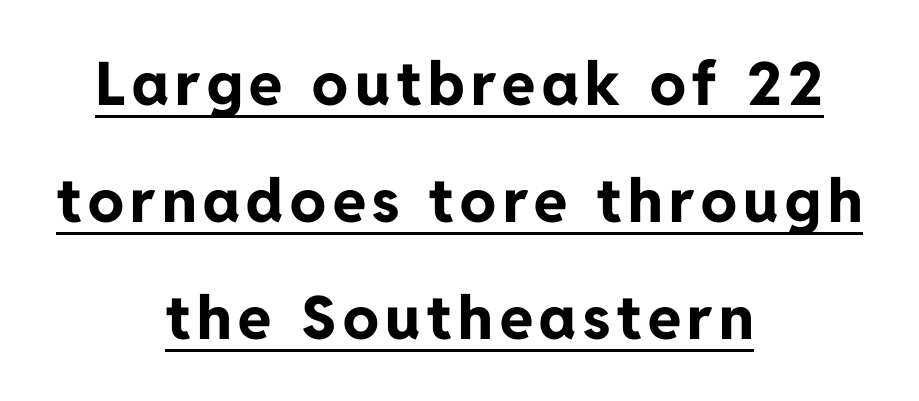
The image shows 60 px bold sans-serif type, upright; set centered, loose line spacing (1.95x), underlined; low stroke contrast and a medium x-height.
